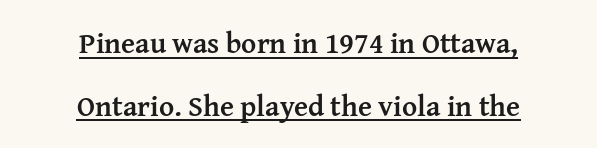
The leading is generous, giving the passage an open texture. A continuous stroke trails under the words, as in a hyperlink. Words appear dense and cohesive because spacing is normal. The face used here is proportionally spaced, like ordinary book or web type. Posture: upright roman. This is heavy type, rendered in bold.
